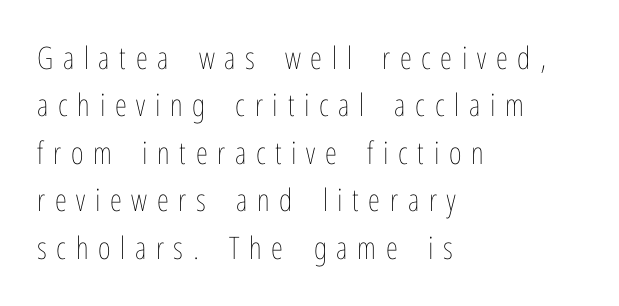
The image shows 31 px thin, condensed type, upright; set left-aligned, normal line spacing (1.53x), unusually wide letter spacing (+0.31 em), not underlined; low stroke contrast and a medium x-height.
